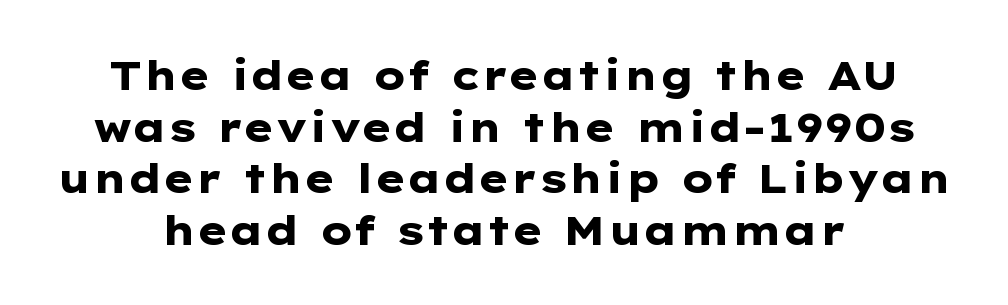
{"serif": "no", "italic": "no", "bold": "yes", "weight": "heavy", "width": "wide", "stroke_contrast": "low", "x_height": "medium", "monospaced": "no", "underline": "no", "align": "center", "line_spacing": "normal", "line_spacing_ratio": 1.29, "letter_spacing": "normal", "letter_spacing_em": 0.0, "glyph_px": 40}
